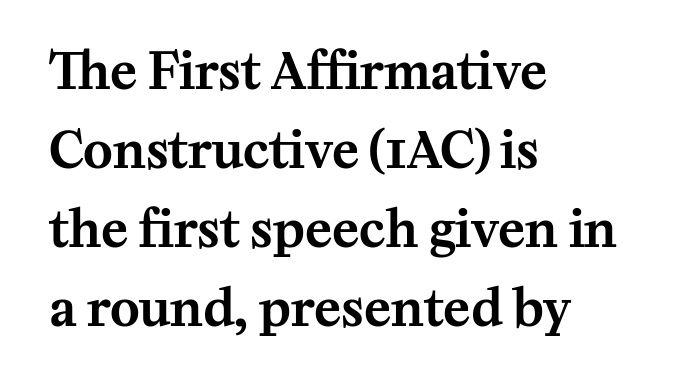
The space between consecutive lines is moderate. The string is rendered with underlining switched off. This sample uses plain, unmodified letter spacing. Alignment: flush left. The face used here is proportionally spaced, like ordinary book or web type.
